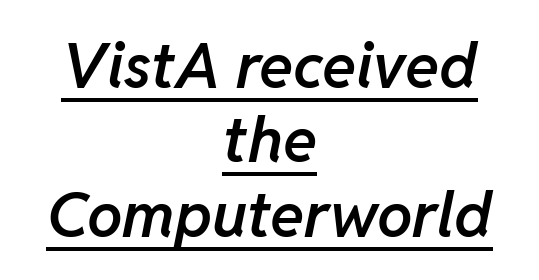
The image shows 63 px semibold type, italic (leaning right); set centered, line spacing 1.18x, normal letter spacing, underlined; low stroke contrast and a medium x-height.
